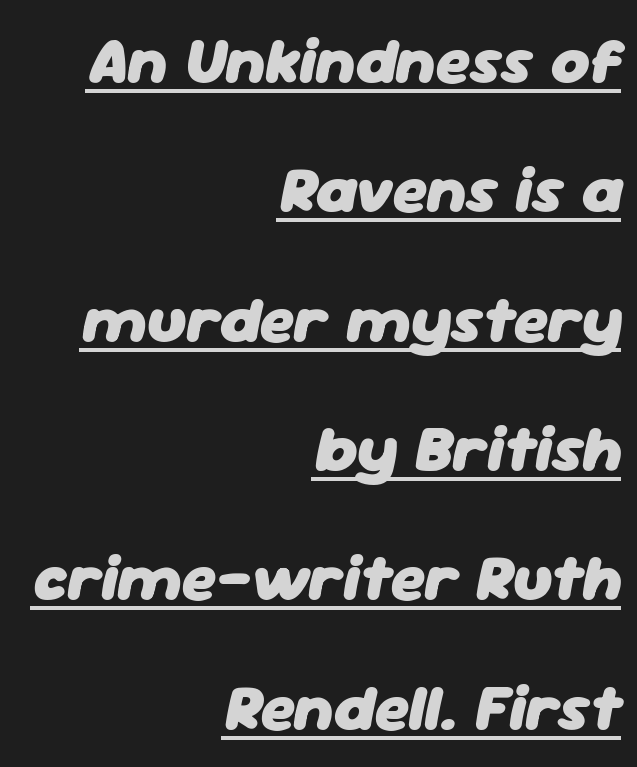
Q: Is the text bold? A: Yes.
Q: Is the text italic (slanted)? A: Yes, it leans right by about 11 degrees.
Q: Is the text underlined? A: Yes.
Q: How is the paragraph aligned? A: Right-aligned.
Q: Is the spacing between letters normal or unusually wide? A: Normal.
Q: Is the spacing between lines tight, normal or loose? A: Loose.
Q: Width (condensed, normal, or wide)? A: Normal.
Q: Stroke contrast? A: Low.
Q: x-height? A: Medium.
Q: Monospaced? A: No.
